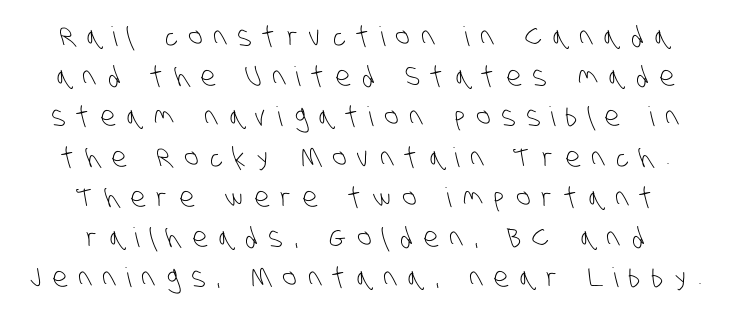
If you folded the block vertically in half, each line would mirror itself in length. If you measured baseline to baseline, you'd find a middling distance. The space directly below the letters is spotless. Someone cranked the tracking dial way up on this one. The characters are drawn with everyday or finer stroke widths.
